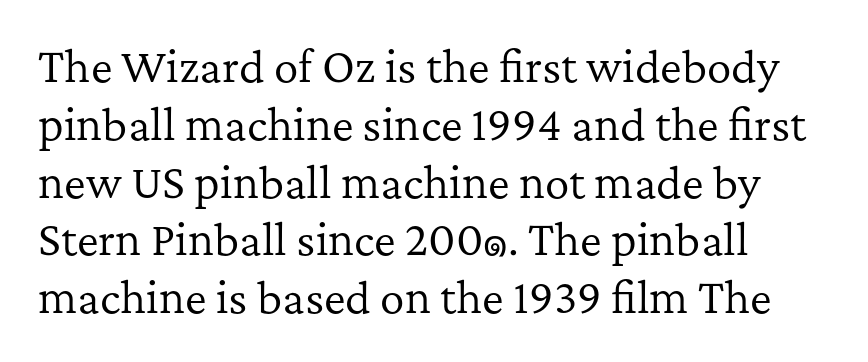
Q: Is the text bold? A: No.
Q: Is the text italic (slanted)? A: No, it is upright.
Q: Is the typeface a serif or a sans-serif typeface? A: Serif.
Q: Is the text underlined? A: No.
Q: How is the paragraph aligned? A: Left-aligned.
Q: Is the spacing between letters normal or unusually wide? A: Normal.
Q: Is the spacing between lines tight, normal or loose? A: Normal.
Q: Width (condensed, normal, or wide)? A: Normal.
Q: Stroke contrast? A: Low.
Q: x-height? A: Medium.
Q: Monospaced? A: No.
